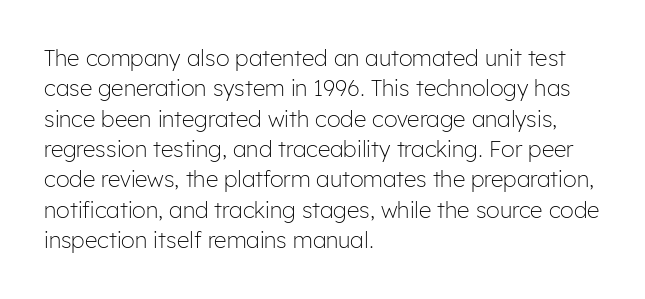
A quiet, ordinary-to-light weight characterises the typeface. The text block is weighted toward the left margin, trailing off unevenly rightward. This rendering leaves character spacing at its baseline value. Characters remain perfectly vertical along every line. The strip under each line holds only bare page.
